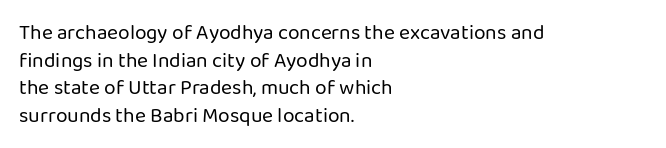
The image shows 21 px text type, upright; set left-aligned, normal line spacing (1.31x), normal letter spacing, not underlined.
